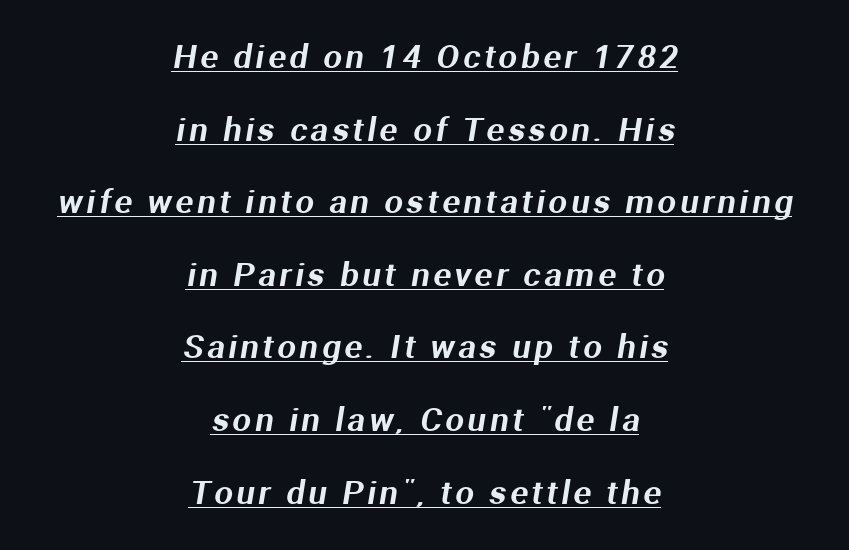
{"serif": "no", "width": "normal", "stroke_contrast": "medium", "x_height": "medium", "monospaced": "no", "underline": "yes", "align": "center", "line_spacing": "loose", "line_spacing_ratio": 2.2, "glyph_px": 33}
